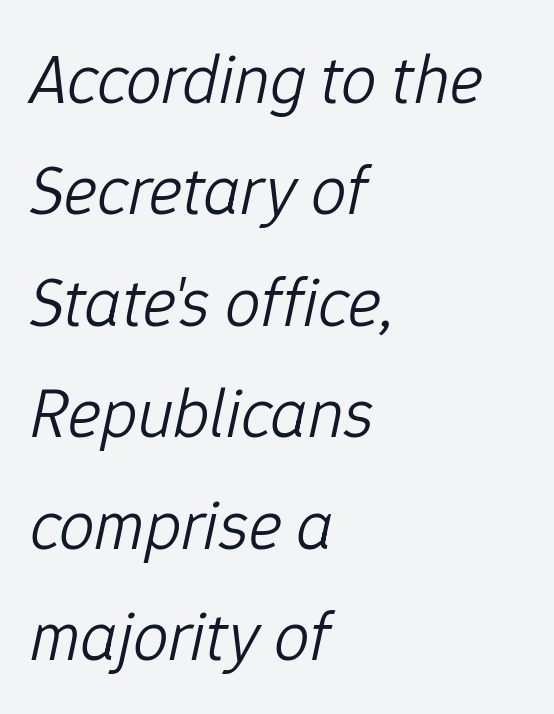
{"italic": "yes", "lean": "right", "slant_degrees": 12, "bold": "no", "weight": "light", "width": "normal", "stroke_contrast": "low", "x_height": "medium", "monospaced": "no", "underline": "no", "align": "left", "line_spacing": "normal", "line_spacing_ratio": 1.57, "letter_spacing": "normal", "letter_spacing_em": 0.0, "glyph_px": 71}
